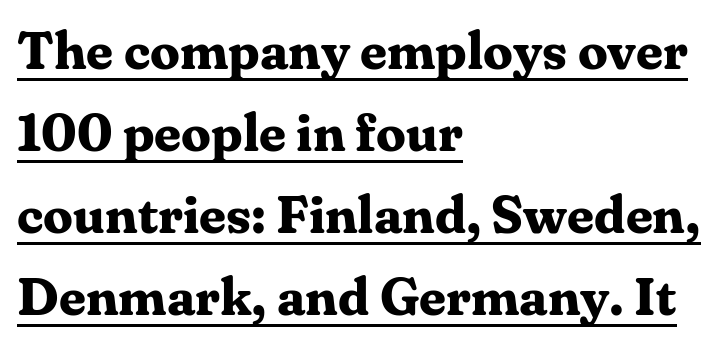
{"serif": "yes", "italic": "no", "bold": "yes", "weight": "bold", "width": "normal", "stroke_contrast": "medium", "x_height": "medium", "monospaced": "no", "underline": "yes", "align": "left", "line_spacing": "normal", "line_spacing_ratio": 1.55, "letter_spacing": "normal", "letter_spacing_em": 0.0, "glyph_px": 53}
